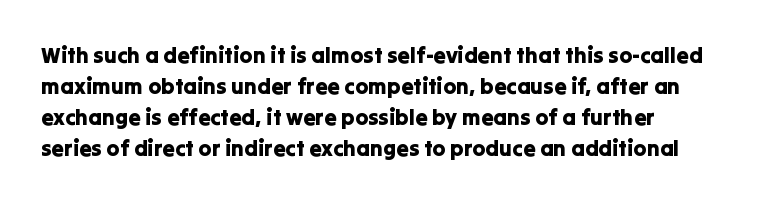
No italicization has been applied; the sample stays upright. The text block is weighted toward the left margin, trailing off unevenly rightward. Each row of text sits above clean, open space. Leading matches the norm, producing a regular column. Nobody touched the tracking dial on this one.
